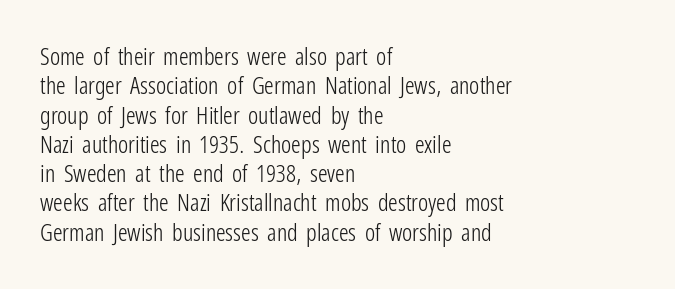
{"italic": "no", "bold": "no", "underline": "no", "align": "left", "line_spacing_ratio": 1.22, "letter_spacing": "normal", "letter_spacing_em": 0.0, "glyph_px": 24}
